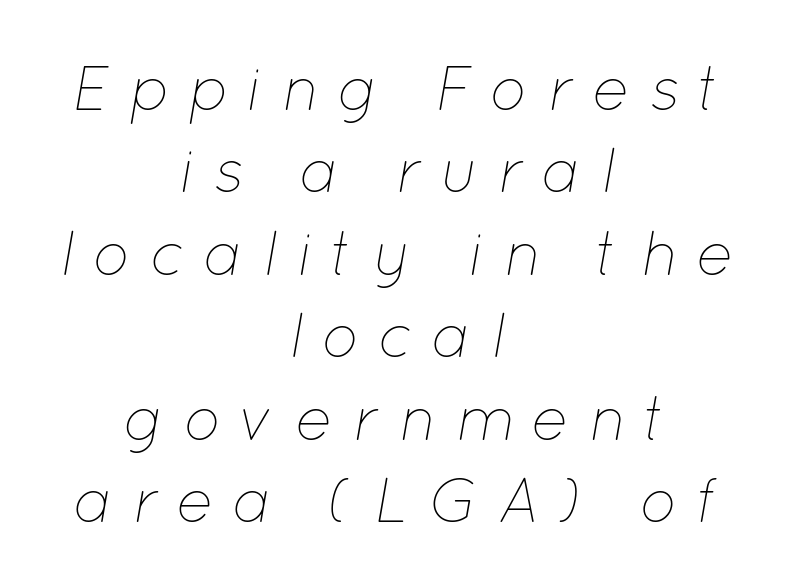
Unbolded letterforms with no extra heft. Underlining? Definitely not there. Every row of glyphs is offset so its center matches the block's center. The type is letterspaced generously, with wide tracking. Italic: yes, the glyphs are oblique. Varying glyph widths throughout — classic text-font behaviour.
